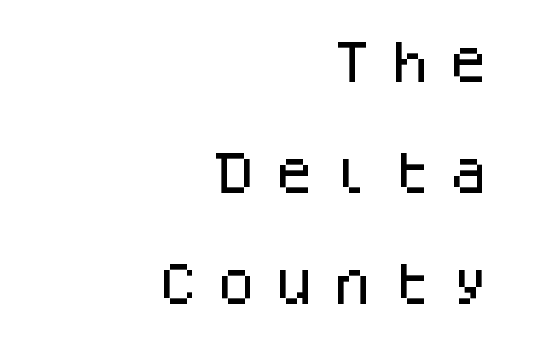
Q: Is the text italic (slanted)? A: No, it is upright.
Q: Is the typeface a serif or a sans-serif typeface? A: Sans-serif.
Q: Is the text underlined? A: No.
Q: How is the paragraph aligned? A: Right-aligned.
Q: Is the spacing between letters normal or unusually wide? A: Unusually wide.
Q: Is the spacing between lines tight, normal or loose? A: Loose.
Q: Width (condensed, normal, or wide)? A: Normal.
Q: Stroke contrast? A: Low.
Q: x-height? A: Large.
Q: Monospaced? A: Yes.
